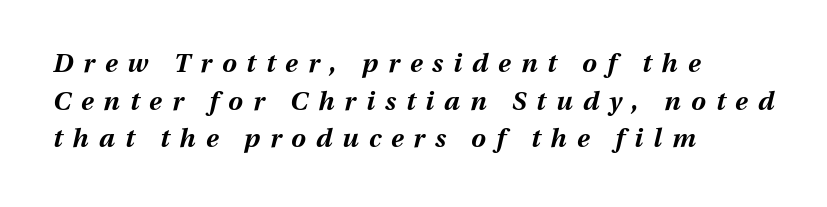
The image shows 26 px bold type, italic (leaning right); set left-aligned, normal line spacing (1.45x), unusually wide letter spacing (+0.39 em), not underlined.
